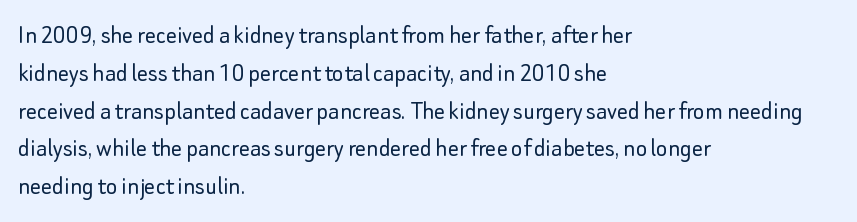
Q: Is the text bold? A: No.
Q: Is the text italic (slanted)? A: No, it is upright.
Q: Is the text underlined? A: No.
Q: How is the paragraph aligned? A: Left-aligned.
Q: Is the spacing between letters normal or unusually wide? A: Normal.
Q: Is the spacing between lines tight, normal or loose? A: Normal.
